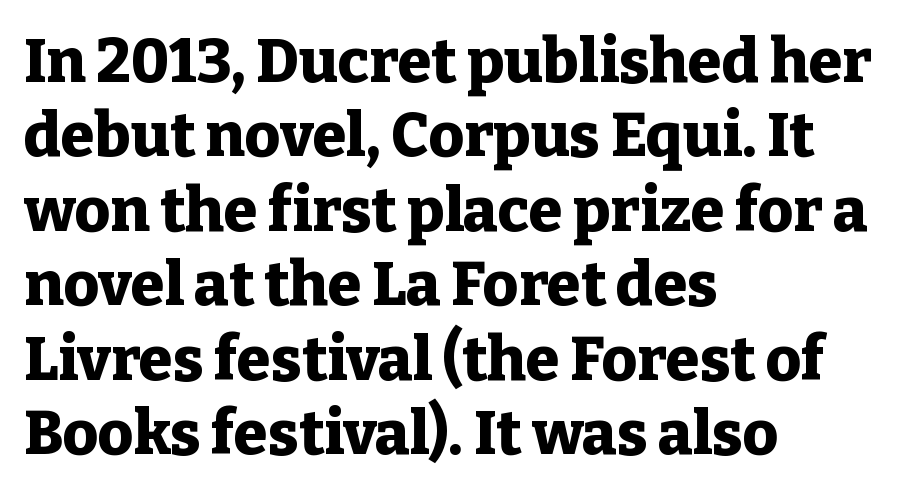
Lines of text with bare space underneath. You'd pick this weight for a headline — it's a proper bold. Look at the tracking — it's just the regular setting, nothing added. Short and long lines alike share a common starting point at left.
